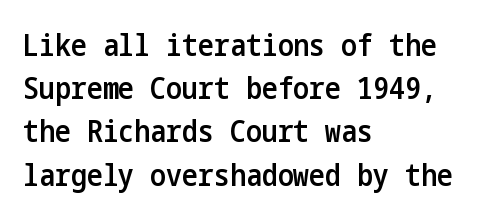
{"serif": "no", "italic": "no", "bold": "semi", "weight": "semibold", "width": "condensed", "stroke_contrast": "low", "x_height": "medium", "underline": "no", "align": "left", "line_spacing": "normal", "line_spacing_ratio": 1.44, "letter_spacing": "normal", "letter_spacing_em": 0.0, "glyph_px": 30}
